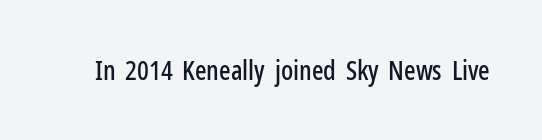
Q: Is the text italic (slanted)? A: No, it is upright.
Q: Is the text underlined? A: No.
Q: Is the spacing between letters normal or unusually wide? A: Normal.
